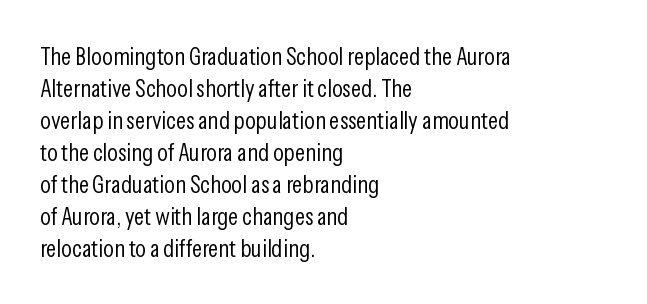
Q: Is the text bold? A: No.
Q: Is the text italic (slanted)? A: No, it is upright.
Q: Is the text underlined? A: No.
Q: How is the paragraph aligned? A: Left-aligned.
Q: Is the spacing between letters normal or unusually wide? A: Normal.
Q: Is the spacing between lines tight, normal or loose? A: Normal.
